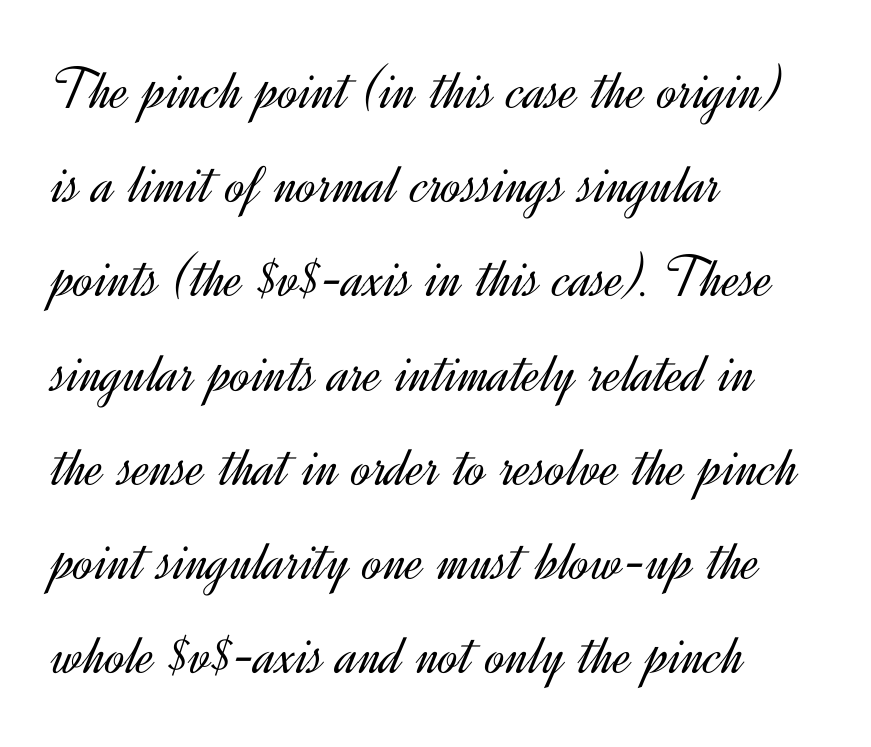
The words here are not underlined. The setting favours the left margin, as ordinary paragraphs usually do. A typesetter would call this leading conventional body-copy spacing. Note the varied advance widths — an 'i' is clearly narrower than an 'm'. The letterforms sit at book weight or below. Note: no serifs on the glyphs.
